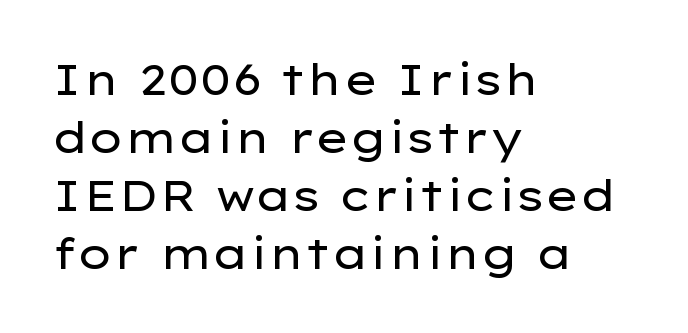
Q: Is the text bold? A: No.
Q: Is the text italic (slanted)? A: No, it is upright.
Q: Is the typeface a serif or a sans-serif typeface? A: Sans-serif.
Q: Is the text underlined? A: No.
Q: How is the paragraph aligned? A: Left-aligned.
Q: Is the spacing between letters normal or unusually wide? A: Normal.
Q: Is the spacing between lines tight, normal or loose? A: Normal.
Q: Width (condensed, normal, or wide)? A: Wide.
Q: Stroke contrast? A: Low.
Q: x-height? A: Medium.
Q: Monospaced? A: No.
